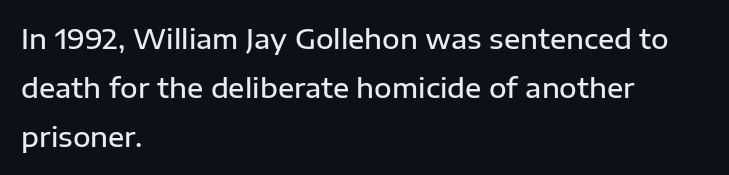
The image shows 27 px text type, upright; set left-aligned, line spacing 1.82x, normal letter spacing, not underlined.
